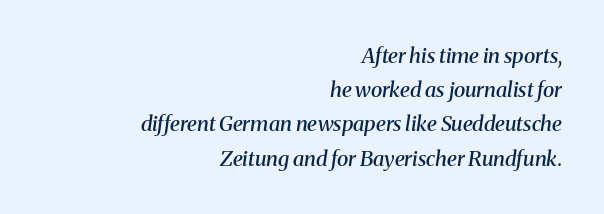
The image shows 21 px text type, italic (leaning right); set right-aligned, normal line spacing (1.63x), normal letter spacing, not underlined.
